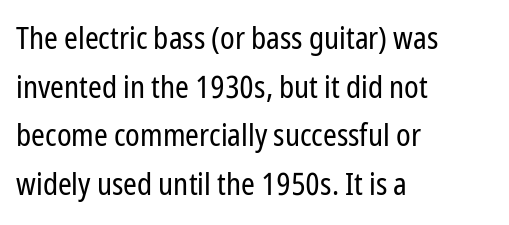
The image shows 31 px regular-weight, condensed sans-serif type, upright; set left-aligned, normal line spacing (1.57x), normal letter spacing, not underlined; low stroke contrast and a medium x-height.
